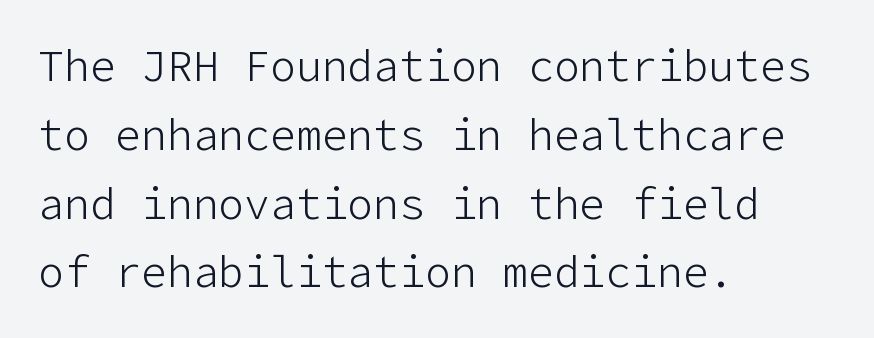
The image shows 43 px light sans-serif type, upright; set left-aligned, normal line spacing (1.6x), normal letter spacing, not underlined; low stroke contrast and a medium x-height.
